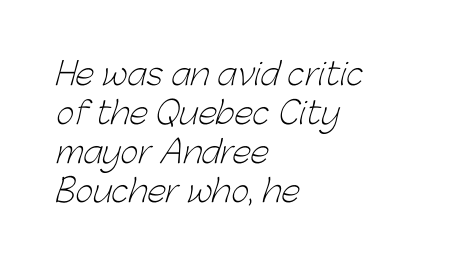
Q: Is the text bold? A: No.
Q: Is the typeface a serif or a sans-serif typeface? A: Sans-serif.
Q: Is the text underlined? A: No.
Q: How is the paragraph aligned? A: Left-aligned.
Q: Is the spacing between letters normal or unusually wide? A: Normal.
Q: Is the spacing between lines tight, normal or loose? A: Normal.
Q: Width (condensed, normal, or wide)? A: Normal.
Q: Stroke contrast? A: Low.
Q: x-height? A: Medium.
Q: Monospaced? A: No.
